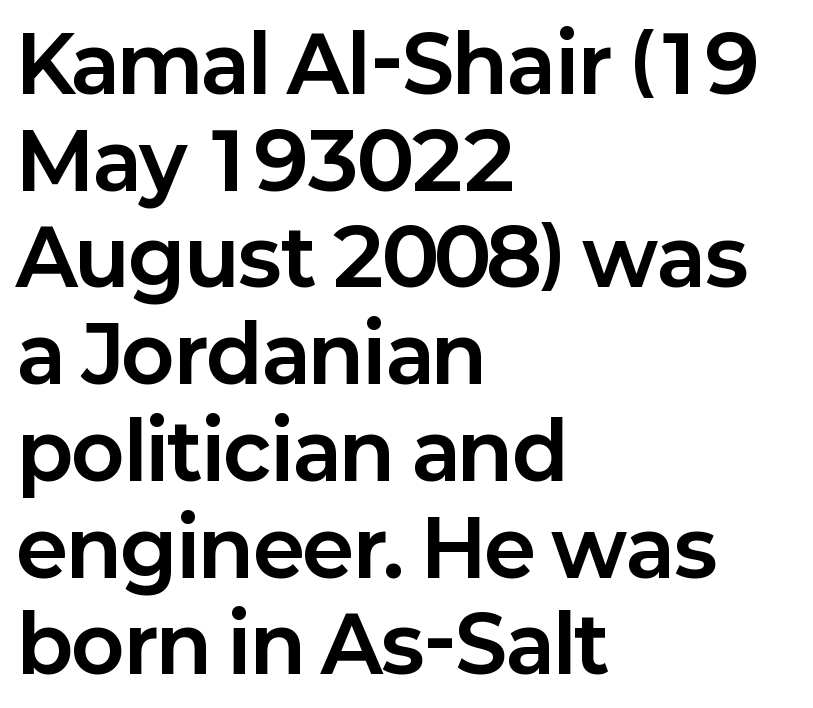
The image shows 78 px bold sans-serif type, upright; set left-aligned, line spacing 1.24x, normal letter spacing, not underlined; low stroke contrast and a medium x-height.
